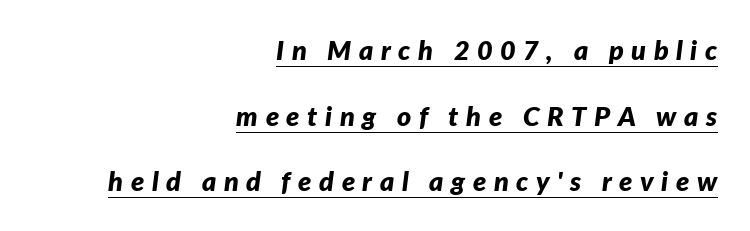
Q: Is the text bold? A: Yes.
Q: Is the text italic (slanted)? A: Yes, it leans right by about 7 degrees.
Q: Is the text underlined? A: Yes.
Q: How is the paragraph aligned? A: Right-aligned.
Q: Is the spacing between letters normal or unusually wide? A: Unusually wide.
Q: Is the spacing between lines tight, normal or loose? A: Loose.
